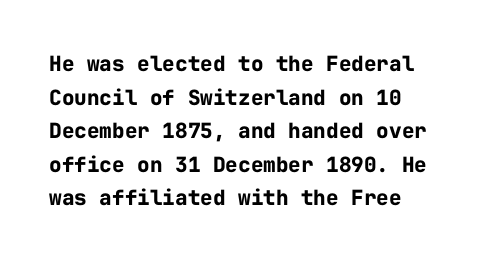
Q: Is the text bold? A: Yes.
Q: Is the text italic (slanted)? A: No, it is upright.
Q: Is the text underlined? A: No.
Q: Is the spacing between letters normal or unusually wide? A: Normal.
Q: Is the spacing between lines tight, normal or loose? A: Normal.
